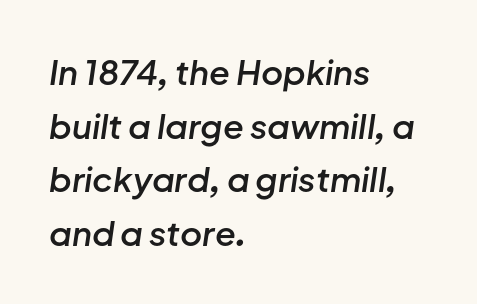
{"italic": "yes", "lean": "right", "slant_degrees": 8, "bold": "semi", "weight": "semibold", "width": "normal", "stroke_contrast": "low", "x_height": "medium", "monospaced": "no", "underline": "no", "align": "left", "line_spacing": "normal", "line_spacing_ratio": 1.58, "letter_spacing": "normal", "letter_spacing_em": 0.0, "glyph_px": 34}
